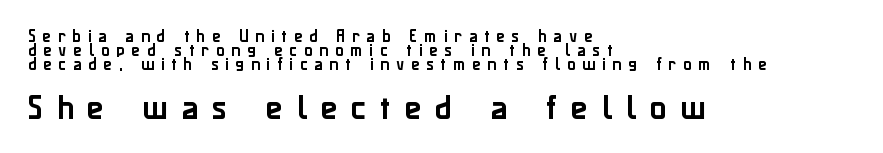
Q: Is the text italic (slanted)? A: No, it is upright.
Q: Is the typeface a serif or a sans-serif typeface? A: Sans-serif.
Q: Is the text underlined? A: No.
Q: How is the paragraph aligned? A: Left-aligned.
Q: Is the spacing between letters normal or unusually wide? A: Unusually wide.
Q: Is the spacing between lines tight, normal or loose? A: Tight.
Q: Which block of text is set in a larger size, the first (top) or the second (bottom)? A: The second (bottom) one.
Q: Width (condensed, normal, or wide)? A: Normal.
Q: Stroke contrast? A: Low.
Q: x-height? A: Medium.
Q: Monospaced? A: No.
